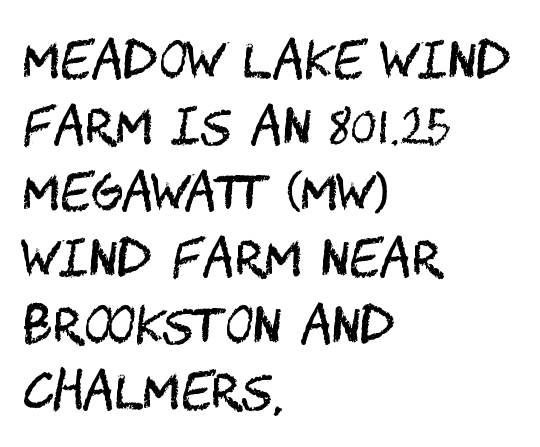
{"serif": "no", "italic": "no", "bold": "no", "weight": "regular", "width": "condensed", "stroke_contrast": "medium", "x_height": "large", "underline": "no", "align": "left", "line_spacing": "normal", "line_spacing_ratio": 1.35, "letter_spacing": "normal", "letter_spacing_em": 0.0, "glyph_px": 49}
